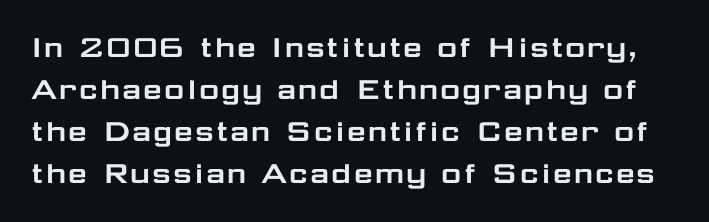
{"serif": "no", "italic": "no", "width": "wide", "stroke_contrast": "low", "x_height": "medium", "monospaced": "no", "underline": "no", "line_spacing_ratio": 1.2, "letter_spacing": "normal", "letter_spacing_em": 0.0, "glyph_px": 35}
